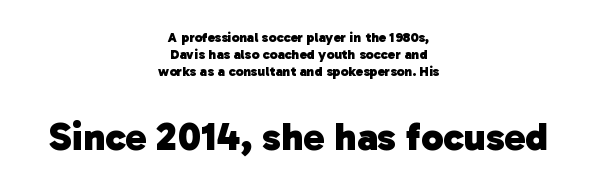
{"serif": "no", "bold": "yes", "weight": "heavy", "width": "normal", "stroke_contrast": "low", "x_height": "medium", "monospaced": "no", "underline": "no", "align": "center", "line_spacing_ratio": 1.23, "letter_spacing": "normal", "letter_spacing_em": 0.0, "larger_block": "second", "size_ratio": 2.86, "glyph_px": 40}
